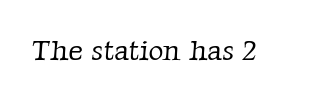
Counters stay open thanks to moderate or lighter strokes. The letters advance in unequal steps, a hallmark of proportional type. Descender tails drop into unmarked territory. Words appear dense and cohesive because spacing is normal.
